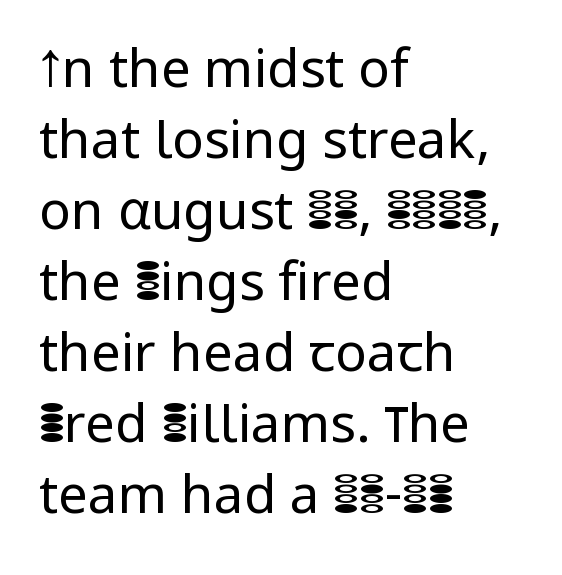
{"serif": "no", "italic": "no", "bold": "no", "weight": "regular", "width": "normal", "stroke_contrast": "low", "x_height": "medium", "monospaced": "no", "underline": "no", "align": "left", "line_spacing": "normal", "line_spacing_ratio": 1.34, "letter_spacing": "normal", "letter_spacing_em": 0.0, "glyph_px": 53}
